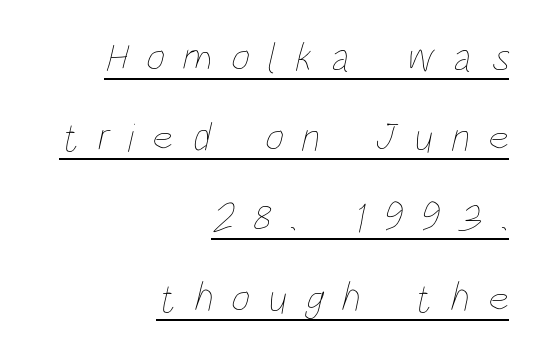
{"bold": "no", "weight": "thin", "width": "condensed", "stroke_contrast": "low", "x_height": "large", "monospaced": "no", "underline": "yes", "align": "right", "line_spacing": "loose", "line_spacing_ratio": 1.96, "letter_spacing": "wide", "letter_spacing_em": 0.45, "glyph_px": 41}
